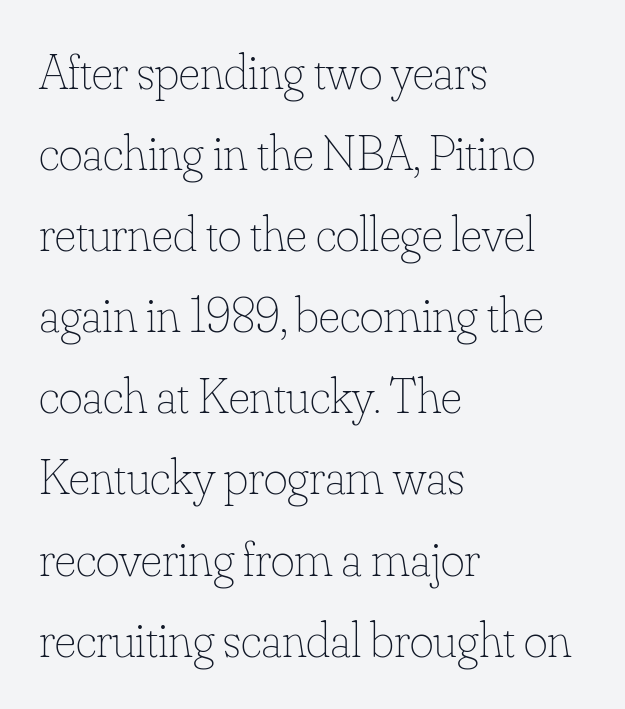
Q: Is the text bold? A: No.
Q: Is the text italic (slanted)? A: No, it is upright.
Q: Is the text underlined? A: No.
Q: How is the paragraph aligned? A: Left-aligned.
Q: Is the spacing between letters normal or unusually wide? A: Normal.
Q: Is the spacing between lines tight, normal or loose? A: Normal.
Q: Width (condensed, normal, or wide)? A: Normal.
Q: Stroke contrast? A: Low.
Q: x-height? A: Small.
Q: Monospaced? A: No.
